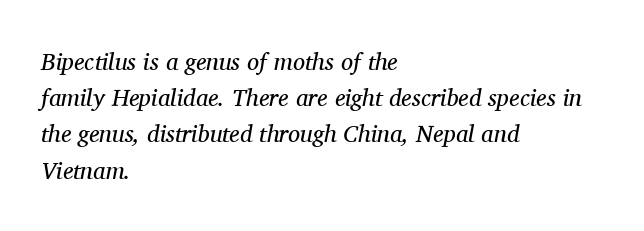
{"italic": "yes", "lean": "right", "slant_degrees": 11, "bold": "no", "underline": "no", "align": "left", "line_spacing": "normal", "line_spacing_ratio": 1.51, "letter_spacing": "normal", "letter_spacing_em": 0.0, "glyph_px": 24}
